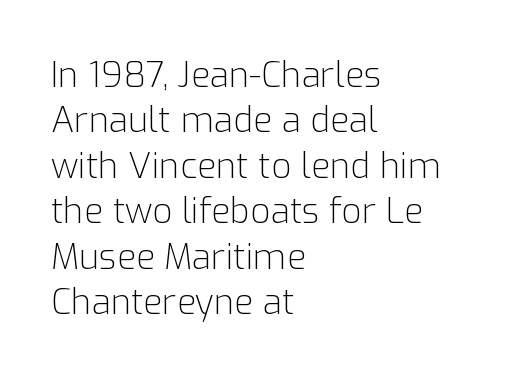
The image shows 35 px light sans-serif type, upright; set left-aligned, normal line spacing (1.3x), normal letter spacing, not underlined; low stroke contrast and a medium x-height.
